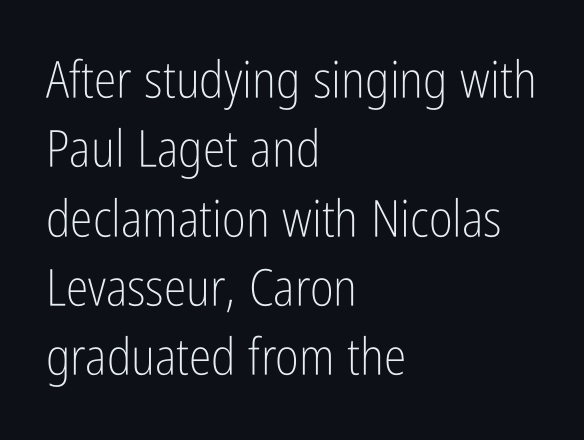
{"serif": "no", "italic": "no", "bold": "no", "weight": "light", "width": "condensed", "stroke_contrast": "low", "x_height": "medium", "monospaced": "no", "underline": "no", "align": "left", "line_spacing": "normal", "line_spacing_ratio": 1.36, "letter_spacing": "normal", "letter_spacing_em": 0.0, "glyph_px": 51}
